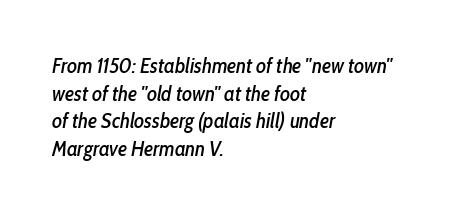
Every character sits at an angle, as italics do. The lines are quadded left. Type without underlining. Here the glyphs are tracked normally, forming tight word shapes.
